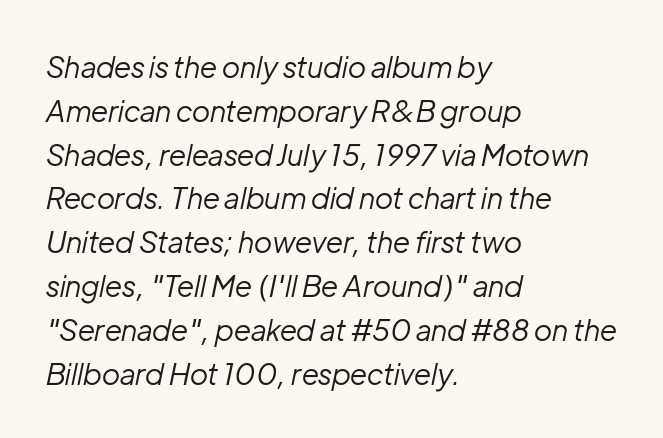
Q: Is the text bold? A: No.
Q: Is the text italic (slanted)? A: Yes, it leans right by about 12 degrees.
Q: Is the text underlined? A: No.
Q: How is the paragraph aligned? A: Left-aligned.
Q: Is the spacing between letters normal or unusually wide? A: Normal.
Q: Is the spacing between lines tight, normal or loose? A: Normal.
Q: Width (condensed, normal, or wide)? A: Normal.
Q: Stroke contrast? A: Low.
Q: x-height? A: Medium.
Q: Monospaced? A: No.
